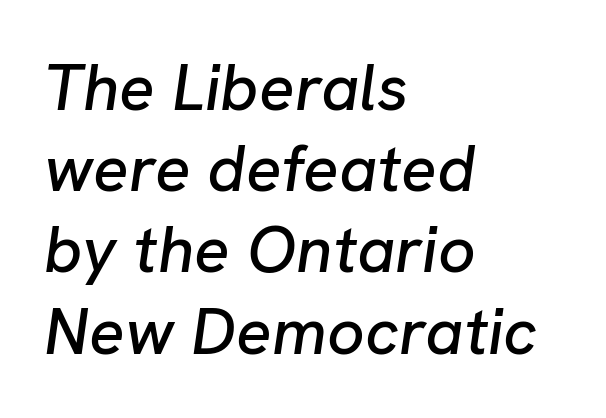
The image shows 66 px text type, italic (leaning right); set left-aligned, line spacing 1.23x, normal letter spacing, not underlined; low stroke contrast and a medium x-height.
